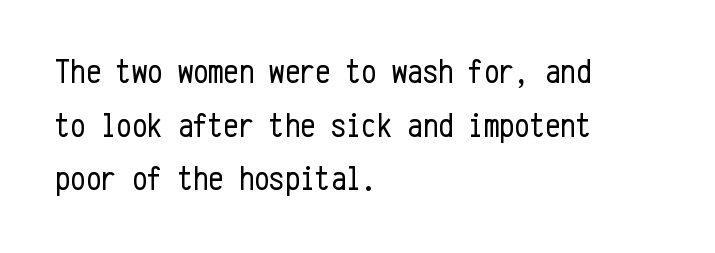
{"serif": "no", "italic": "no", "bold": "no", "weight": "regular", "width": "condensed", "stroke_contrast": "low", "x_height": "medium", "monospaced": "yes", "underline": "no", "align": "left", "line_spacing": "normal", "line_spacing_ratio": 1.58, "letter_spacing": "normal", "letter_spacing_em": 0.0, "glyph_px": 34}
